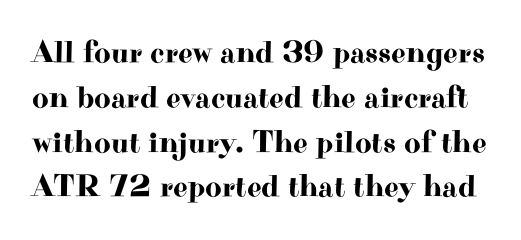
Q: Is the text italic (slanted)? A: No, it is upright.
Q: Is the typeface a serif or a sans-serif typeface? A: Serif.
Q: Is the text underlined? A: No.
Q: Is the spacing between letters normal or unusually wide? A: Normal.
Q: Is the spacing between lines tight, normal or loose? A: Normal.
Q: Width (condensed, normal, or wide)? A: Wide.
Q: Stroke contrast? A: High.
Q: x-height? A: Small.
Q: Monospaced? A: No.
